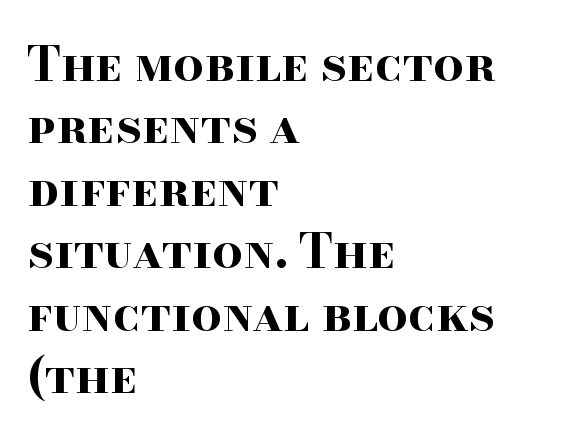
{"serif": "yes", "italic": "no", "bold": "yes", "weight": "bold", "width": "wide", "stroke_contrast": "high", "x_height": "small", "monospaced": "no", "underline": "no", "align": "left", "line_spacing": "normal", "line_spacing_ratio": 1.3, "letter_spacing": "normal", "letter_spacing_em": 0.0, "glyph_px": 48}
